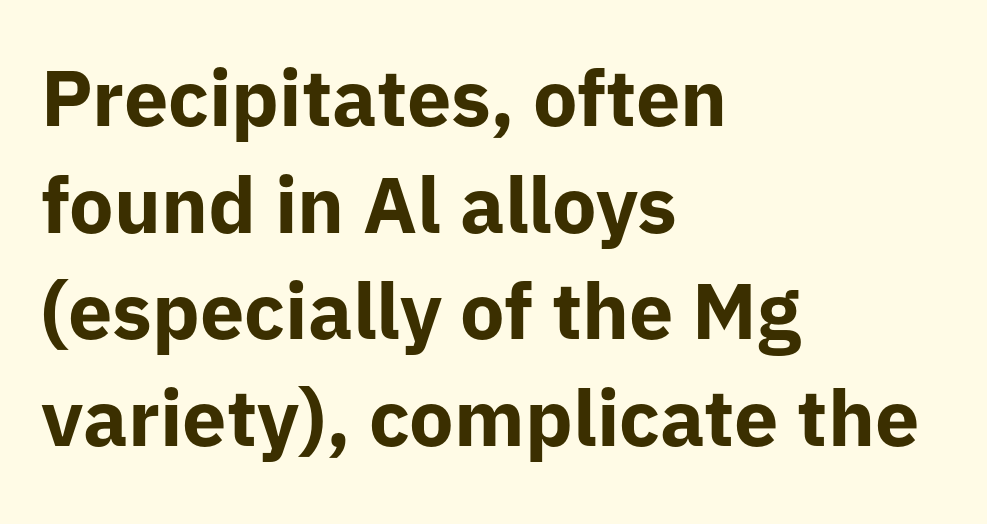
The rendering uses natural spacing where letterforms have individual widths. Characters remain perfectly vertical along every line. The horizontal fit of the characters is conventional and even. Interline gaps are of average width in this sample. Nobody drew a line under any word here.
